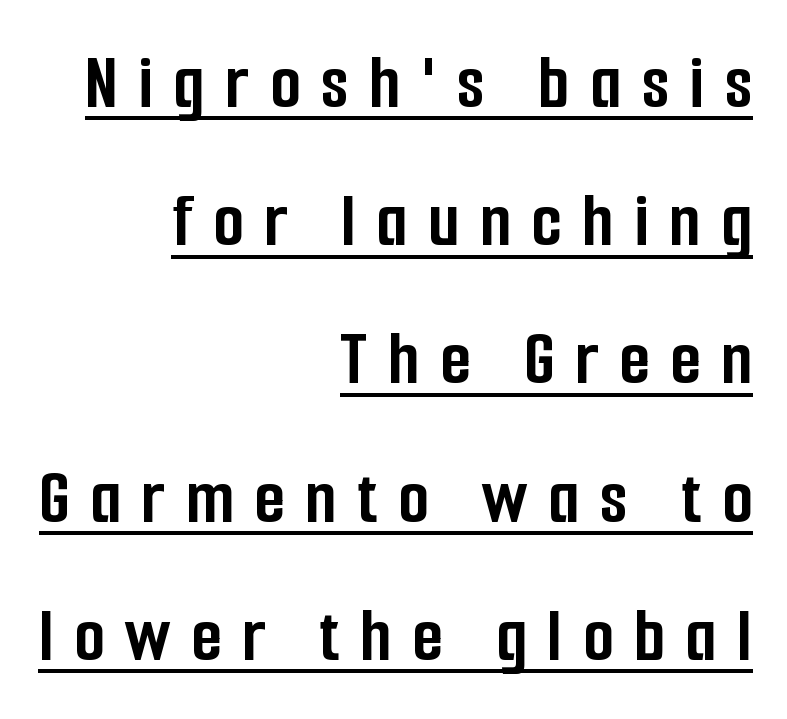
{"serif": "no", "italic": "no", "bold": "yes", "weight": "semibold", "width": "condensed", "stroke_contrast": "low", "x_height": "medium", "monospaced": "no", "underline": "yes", "align": "right", "line_spacing_ratio": 1.75, "letter_spacing": "wide", "letter_spacing_em": 0.26, "glyph_px": 79}
